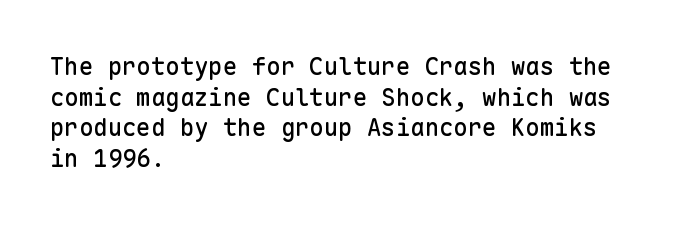
The image shows 24 px text type, upright; set left-aligned, normal line spacing (1.28x), normal letter spacing, not underlined.
